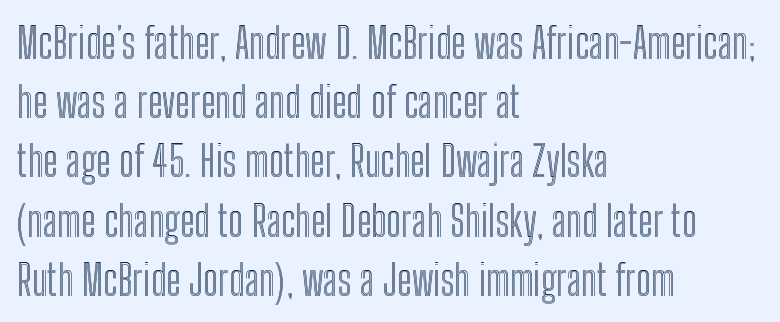
Do the characters align in a grid? No, the font is proportional. Compared with a centered layout, this one pins lines to the left instead. There is no visible air inserted between adjacent glyphs. Type without underlining. Is there much room between lines? A standard amount, neither cramped nor airy.
